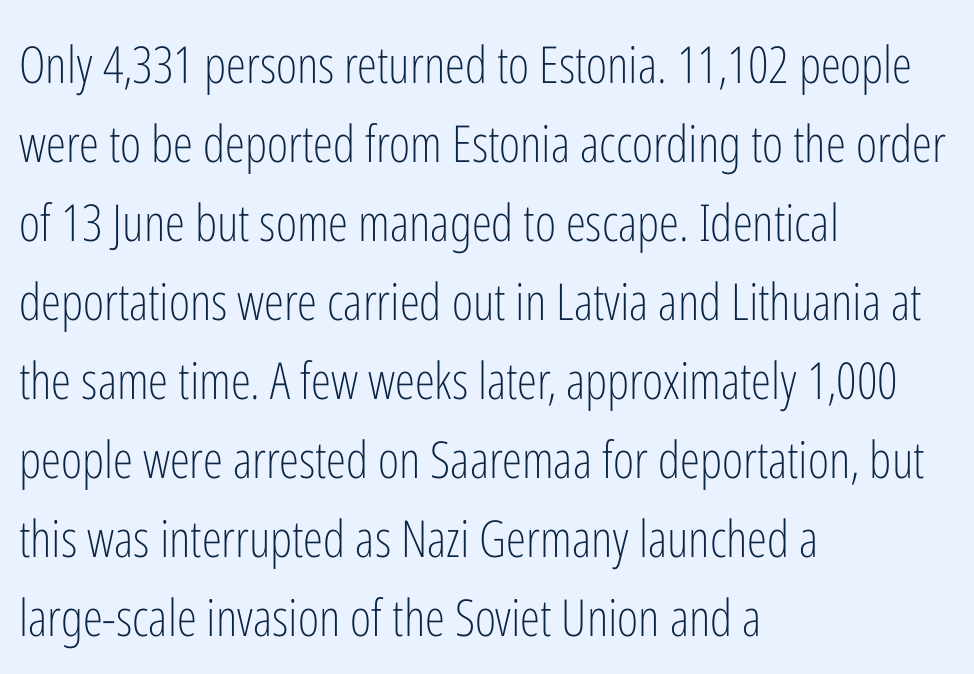
Q: Is the text bold? A: No.
Q: Is the text italic (slanted)? A: No, it is upright.
Q: Is the typeface a serif or a sans-serif typeface? A: Sans-serif.
Q: Is the text underlined? A: No.
Q: How is the paragraph aligned? A: Left-aligned.
Q: Is the spacing between letters normal or unusually wide? A: Normal.
Q: Is the spacing between lines tight, normal or loose? A: Normal.
Q: Width (condensed, normal, or wide)? A: Condensed.
Q: Stroke contrast? A: Low.
Q: x-height? A: Medium.
Q: Monospaced? A: No.
